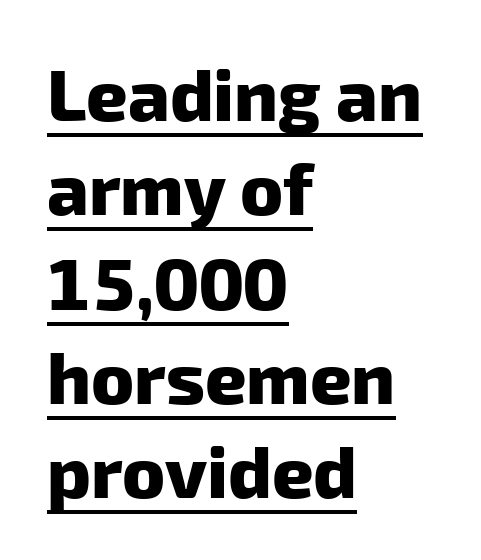
Is the type bold? Yes — the strokes are clearly thick and heavy. If you measured baseline to baseline, you'd find a middling distance. Note the varied advance widths — an 'i' is clearly narrower than an 'm'. What stands out about the letter spacing? Nothing — it is the standard amount. Emphasis is given by a line drawn under the lettering. Unlike a traditional serif, this face leaves its strokes unadorned.
